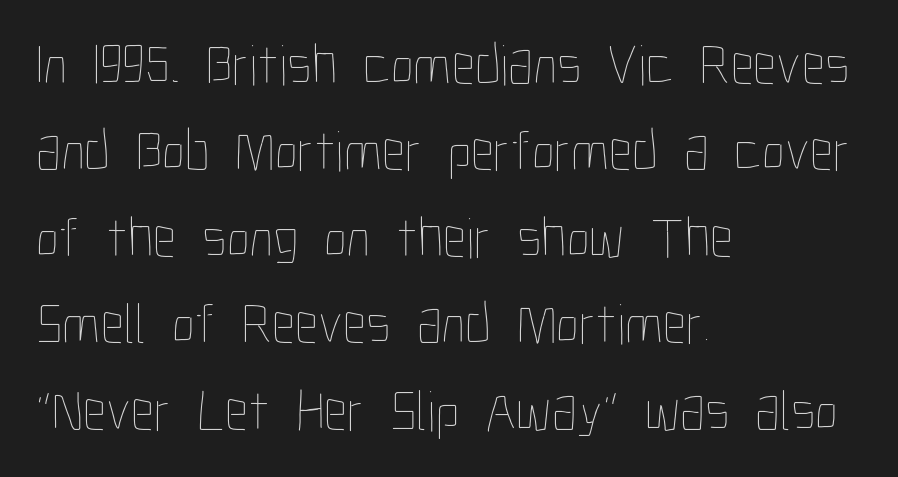
{"italic": "no", "bold": "no", "weight": "thin", "width": "condensed", "stroke_contrast": "low", "x_height": "medium", "monospaced": "no", "underline": "no", "align": "left", "line_spacing": "normal", "line_spacing_ratio": 1.49, "letter_spacing": "normal", "letter_spacing_em": 0.0, "glyph_px": 58}
